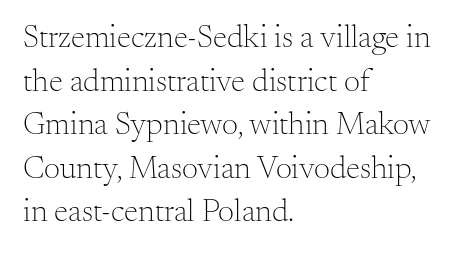
{"serif": "yes", "italic": "no", "bold": "no", "weight": "light", "width": "normal", "stroke_contrast": "medium", "x_height": "small", "monospaced": "no", "underline": "no", "align": "left", "line_spacing": "normal", "line_spacing_ratio": 1.36, "letter_spacing": "normal", "letter_spacing_em": 0.0, "glyph_px": 32}
